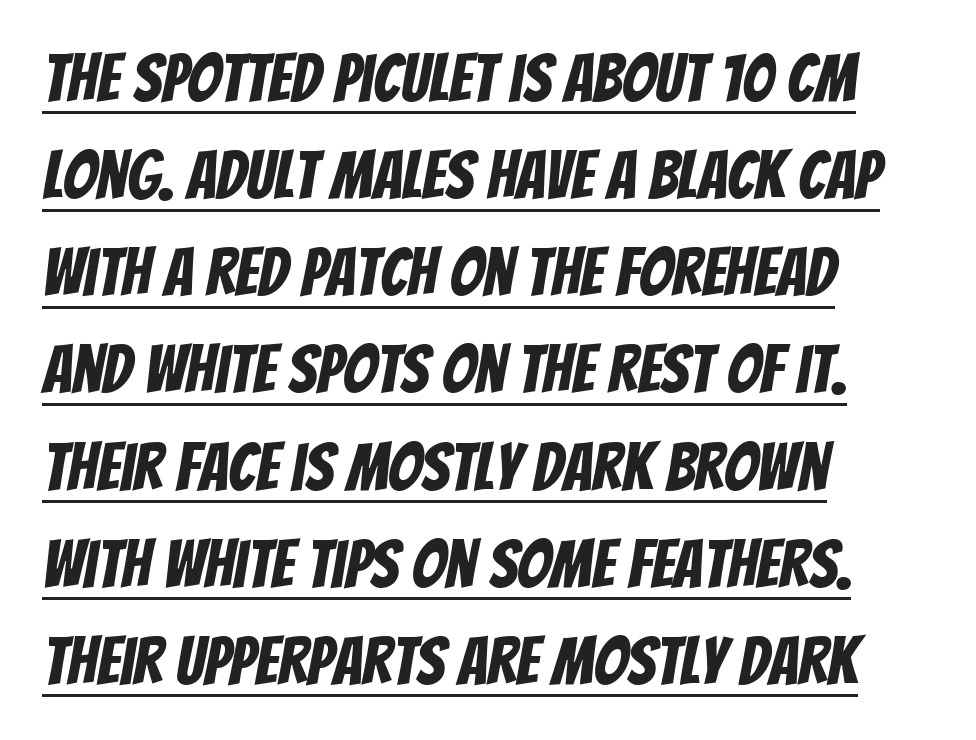
{"serif": "no", "width": "condensed", "stroke_contrast": "low", "x_height": "large", "monospaced": "no", "underline": "yes", "align": "left", "line_spacing": "normal", "line_spacing_ratio": 1.45, "letter_spacing": "normal", "letter_spacing_em": 0.0, "glyph_px": 67}
